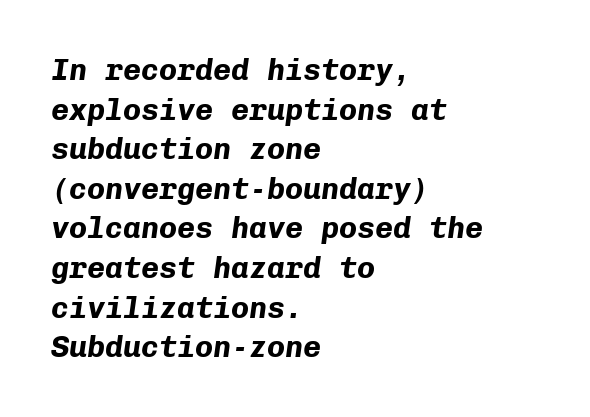
The image shows 30 px bold type, italic (leaning right), monospaced; set left-aligned, normal line spacing (1.32x), normal letter spacing, not underlined; low stroke contrast and a medium x-height.
